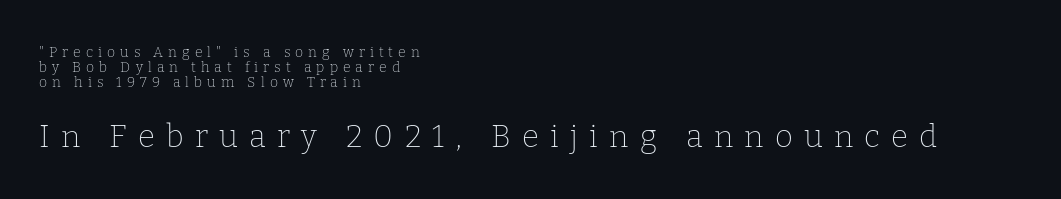
The letters advance in unequal steps, a hallmark of proportional type. Horizontally, the lines are justified to the leading edge only. Here the second block reads like a headline and the first like body copy. Font category for this specimen: serif. Clear beneath every line of the passage. The passage shown stacks its lines with hardly any gap.
